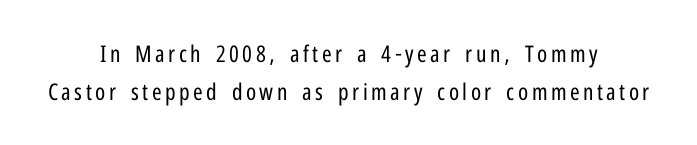
Q: Is the text bold? A: No.
Q: Is the text italic (slanted)? A: No, it is upright.
Q: Is the text underlined? A: No.
Q: How is the paragraph aligned? A: Centered.
Q: Is the spacing between lines tight, normal or loose? A: Normal.
